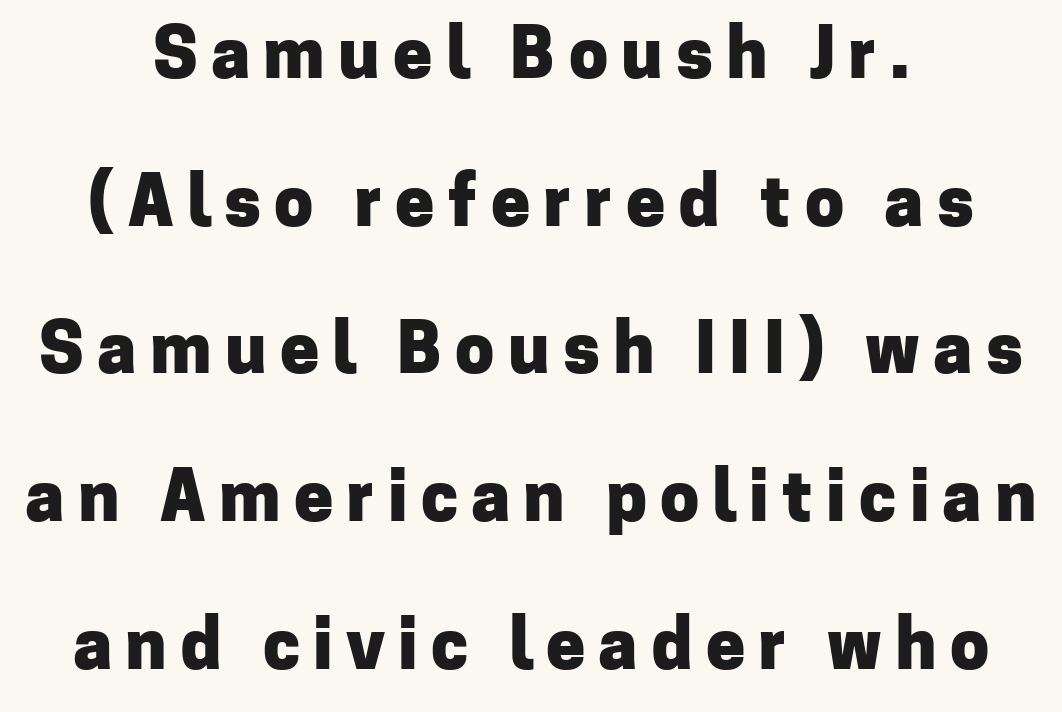
The image shows 70 px heavy sans-serif type, upright; set centered, loose line spacing (2.11x), not underlined; low stroke contrast and a medium x-height.
